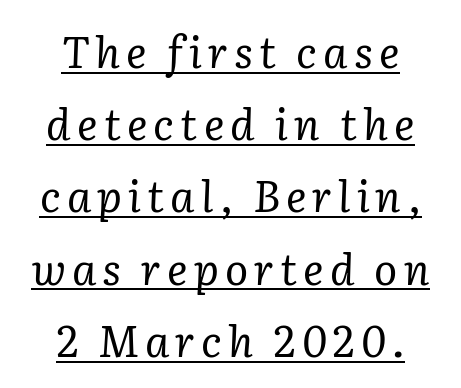
A rule runs beneath these lines of type. Each letter keeps its own natural width here, so spacing adapts to shape. Layout note: lines centered. The typeface chosen for these lines features serifs. Weight: not bold — regular or lighter. The space between consecutive lines is moderate.
